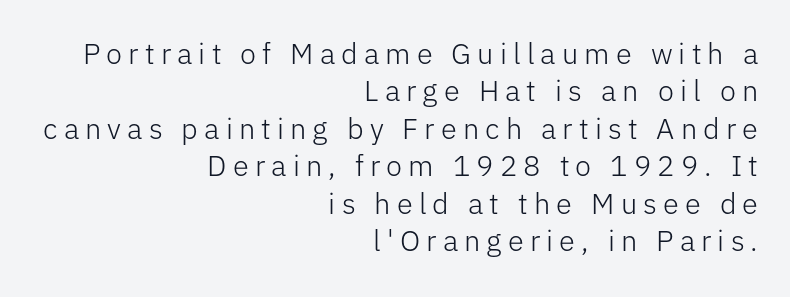
There is plenty of visible air inserted between adjacent glyphs. A student would call this right alignment; a typographer would say flush right, rag left. When letters stand straight like this, we call the style roman or upright. Looks like regular typesetting: each glyph gets only the width it needs. The glyphs in this specimen are sans serif. The font is comparable to plain body text, perhaps lighter.
